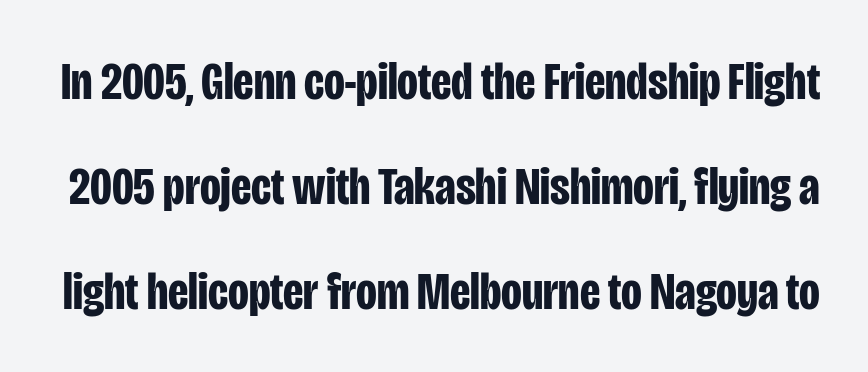
Q: Is the text bold? A: Yes.
Q: Is the text italic (slanted)? A: No, it is upright.
Q: Is the typeface a serif or a sans-serif typeface? A: Sans-serif.
Q: Is the text underlined? A: No.
Q: Is the spacing between letters normal or unusually wide? A: Normal.
Q: Is the spacing between lines tight, normal or loose? A: Loose.
Q: Width (condensed, normal, or wide)? A: Condensed.
Q: Stroke contrast? A: Low.
Q: x-height? A: Large.
Q: Monospaced? A: No.
